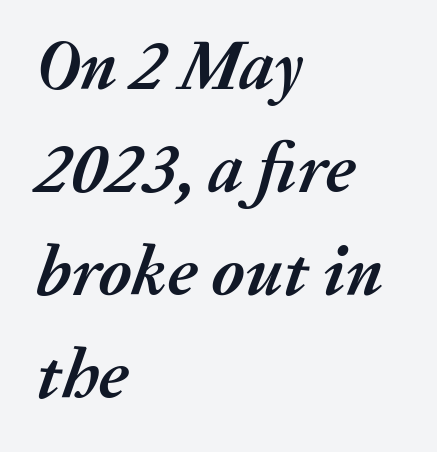
You could call the tracking neutral — neither tight nor loose. Varying glyph widths throughout — classic text-font behaviour. Normally led — the rows are evenly, conventionally spaced. The characters look thick and weighty, a clear bold.
